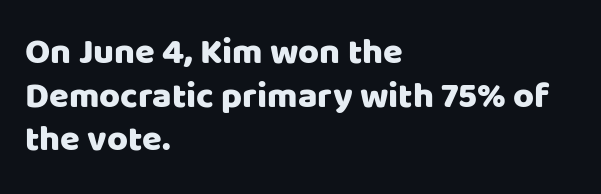
{"serif": "no", "italic": "no", "width": "normal", "stroke_contrast": "low", "x_height": "large", "monospaced": "no", "underline": "no", "align": "left", "line_spacing_ratio": 1.21, "letter_spacing": "normal", "letter_spacing_em": 0.0, "glyph_px": 36}
